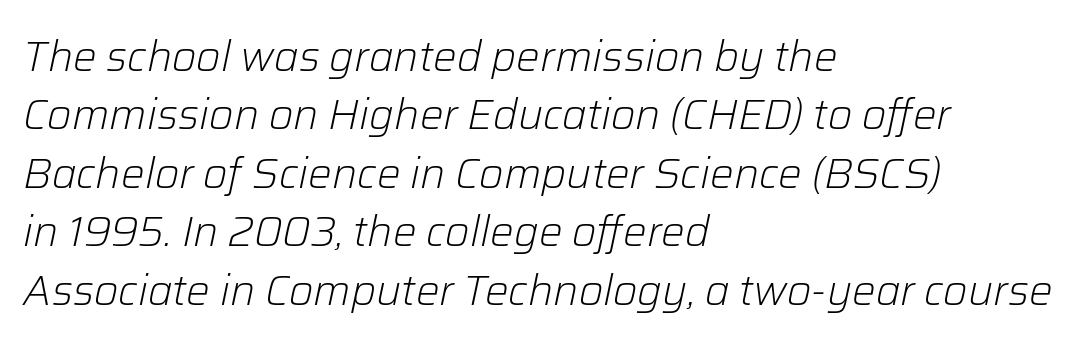
{"italic": "yes", "lean": "right", "slant_degrees": 12, "bold": "no", "weight": "light", "width": "normal", "stroke_contrast": "low", "x_height": "medium", "monospaced": "no", "underline": "no", "align": "left", "line_spacing": "normal", "line_spacing_ratio": 1.39, "letter_spacing": "normal", "letter_spacing_em": 0.0, "glyph_px": 42}
